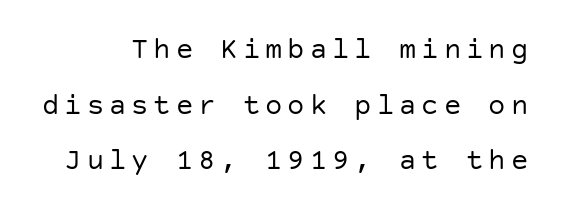
{"serif": "no", "italic": "no", "bold": "no", "weight": "regular", "width": "normal", "stroke_contrast": "low", "x_height": "large", "underline": "no", "line_spacing": "loose", "line_spacing_ratio": 1.92, "glyph_px": 29}
